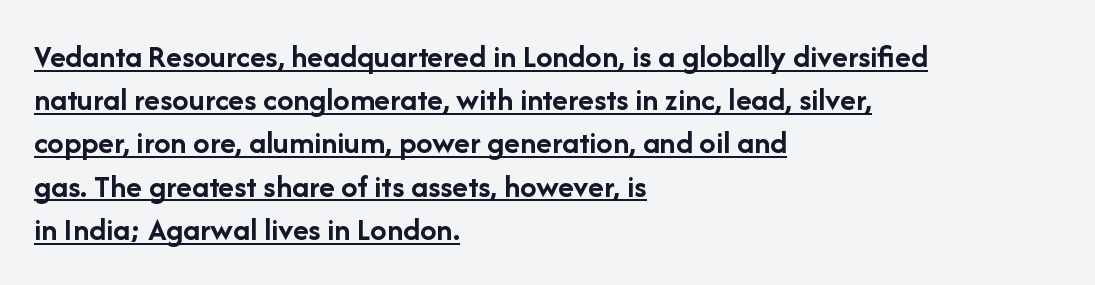
The image shows 33 px semibold sans-serif type, upright; set left-aligned, normal line spacing (1.31x), normal letter spacing, underlined; low stroke contrast and a medium x-height.
